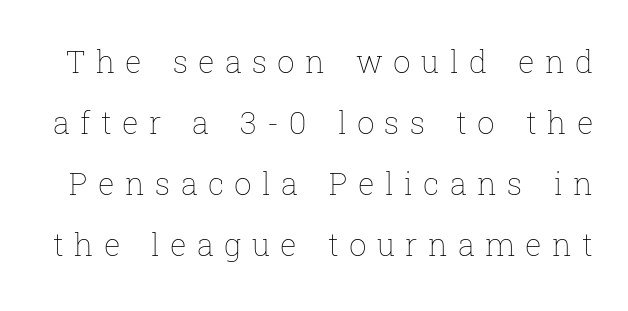
Q: Is the text bold? A: No.
Q: Is the text italic (slanted)? A: No, it is upright.
Q: Is the text underlined? A: No.
Q: Is the spacing between letters normal or unusually wide? A: Unusually wide.
Q: Is the spacing between lines tight, normal or loose? A: Loose.
Q: Width (condensed, normal, or wide)? A: Normal.
Q: Stroke contrast? A: Low.
Q: x-height? A: Medium.
Q: Monospaced? A: No.
